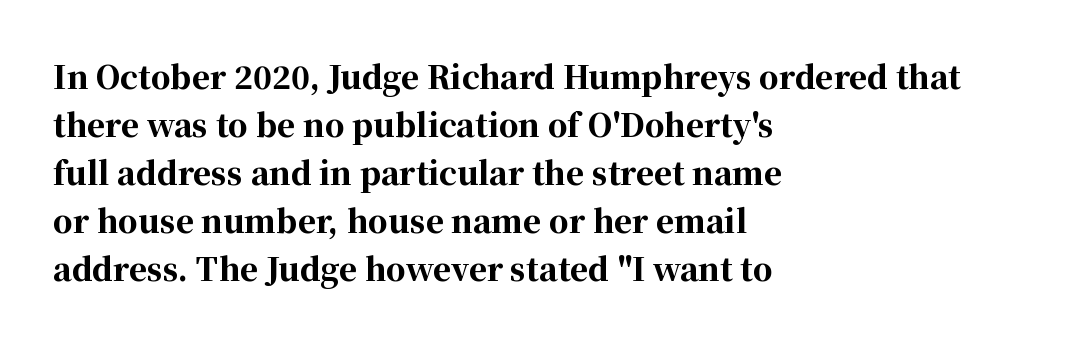
Q: Is the text bold? A: Yes.
Q: Is the text italic (slanted)? A: No, it is upright.
Q: Is the typeface a serif or a sans-serif typeface? A: Serif.
Q: Is the text underlined? A: No.
Q: How is the paragraph aligned? A: Left-aligned.
Q: Is the spacing between letters normal or unusually wide? A: Normal.
Q: Is the spacing between lines tight, normal or loose? A: Normal.
Q: Width (condensed, normal, or wide)? A: Normal.
Q: Stroke contrast? A: High.
Q: x-height? A: Medium.
Q: Monospaced? A: No.
